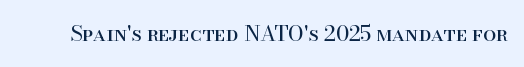
The passage shown is not underscored anywhere. The font's upright variant was chosen for this text. Stems here are at most as thick as an everyday book face. Observe the ordinary spacing: letters are neighbours, not strangers.
